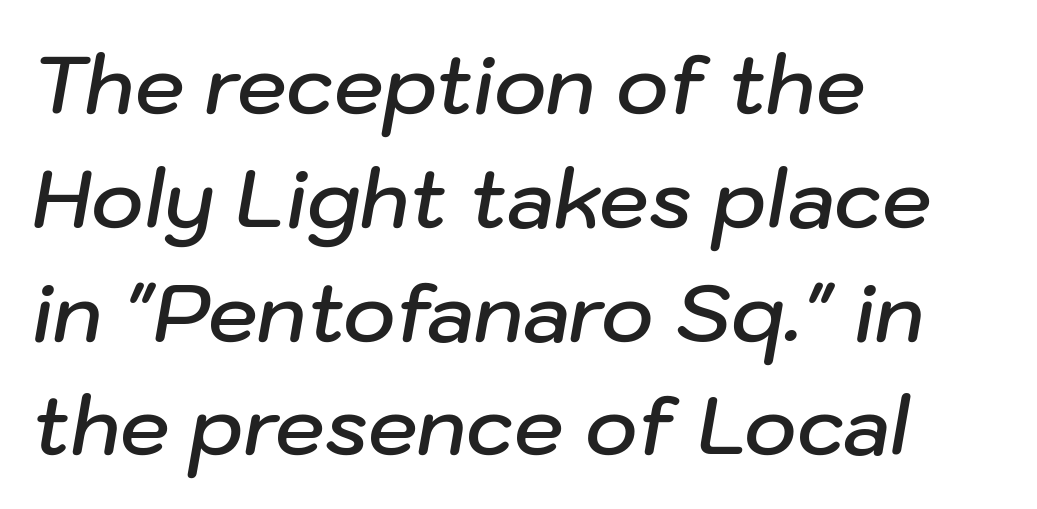
Q: Is the text bold? A: Semi-bold.
Q: Is the text italic (slanted)? A: Yes, it leans right by about 10 degrees.
Q: Is the text underlined? A: No.
Q: How is the paragraph aligned? A: Left-aligned.
Q: Is the spacing between letters normal or unusually wide? A: Normal.
Q: Is the spacing between lines tight, normal or loose? A: Normal.
Q: Width (condensed, normal, or wide)? A: Normal.
Q: Stroke contrast? A: Low.
Q: x-height? A: Medium.
Q: Monospaced? A: No.
